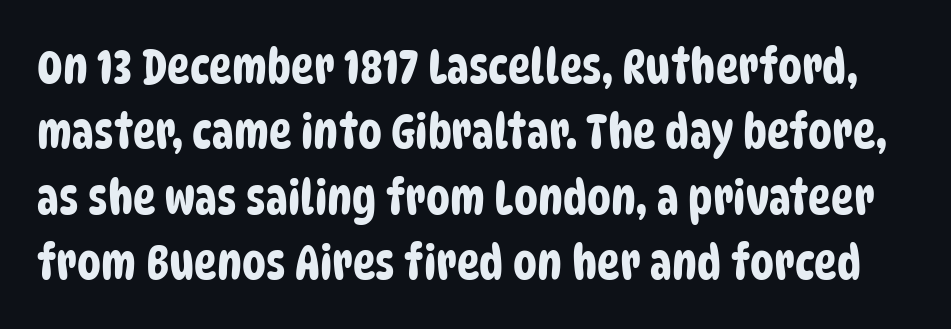
{"serif": "no", "width": "condensed", "stroke_contrast": "low", "x_height": "large", "monospaced": "no", "underline": "no", "line_spacing": "normal", "line_spacing_ratio": 1.36, "letter_spacing": "normal", "letter_spacing_em": 0.0, "glyph_px": 48}
